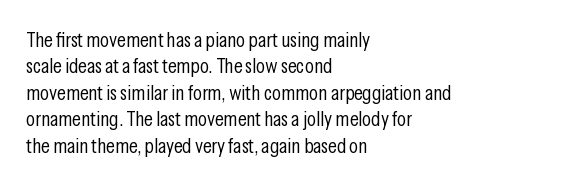
Q: Is the text bold? A: No.
Q: Is the text italic (slanted)? A: No, it is upright.
Q: Is the text underlined? A: No.
Q: How is the paragraph aligned? A: Left-aligned.
Q: Is the spacing between letters normal or unusually wide? A: Normal.
Q: Is the spacing between lines tight, normal or loose? A: Normal.
